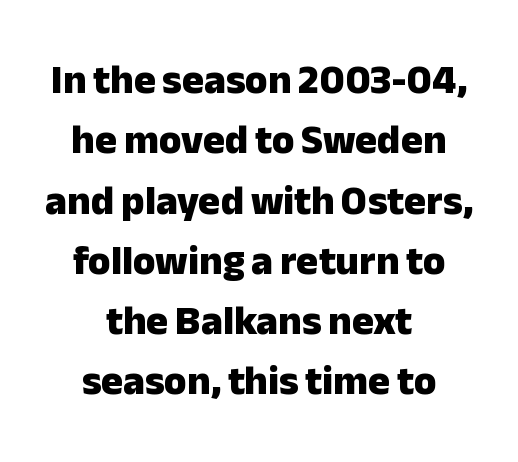
The image shows 41 px heavy sans-serif type, upright; set centered, normal line spacing (1.47x), normal letter spacing, not underlined; low stroke contrast and a medium x-height.
